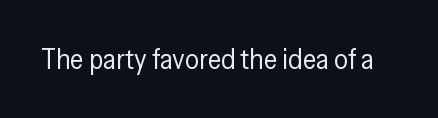
These lines are composed in type without serifs. Type without underlining. The letters advance in unequal steps, a hallmark of proportional type. Words appear dense and cohesive because spacing is normal.
